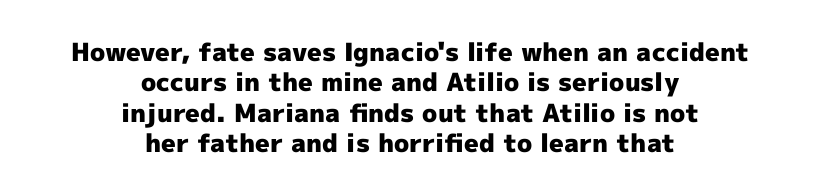
The image shows 25 px bold type, upright; set centered, line spacing 1.22x, normal letter spacing, not underlined.
